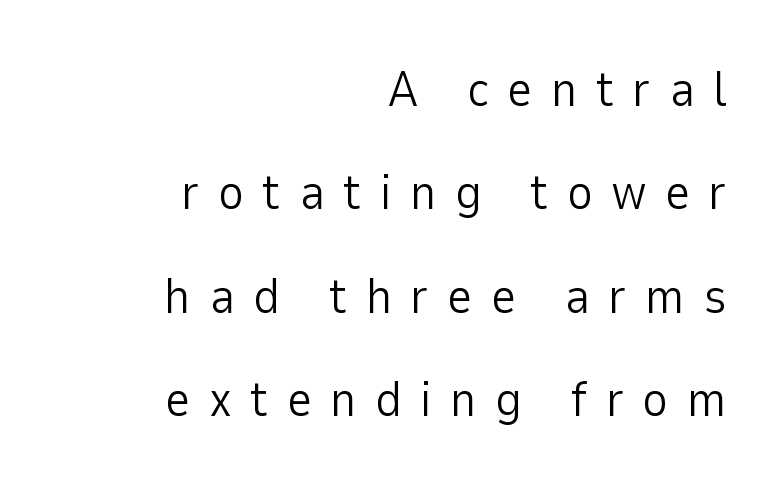
The image shows 50 px light sans-serif type, upright; set right-aligned, loose line spacing (2.07x), unusually wide letter spacing (+0.36 em), not underlined; low stroke contrast and a medium x-height.
